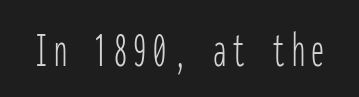
Q: Is the text bold? A: No.
Q: Is the text italic (slanted)? A: No, it is upright.
Q: Is the typeface a serif or a sans-serif typeface? A: Sans-serif.
Q: Is the text underlined? A: No.
Q: Width (condensed, normal, or wide)? A: Condensed.
Q: Stroke contrast? A: Low.
Q: x-height? A: Medium.
Q: Monospaced? A: Yes.
